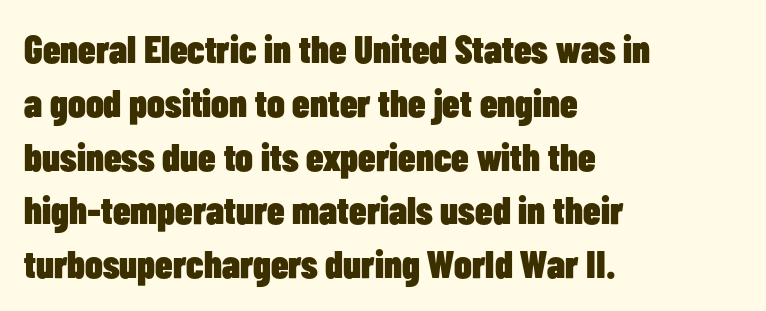
Compared with a centered layout, this one pins lines to the left instead. Tracking here is standard; glyphs follow each other at the usual distance. Compared with an ordinary text face, these strokes are far heavier — a full bold. A bare baseline throughout the passage. This sample has the flowing, uneven cadence of proportional lettering.
